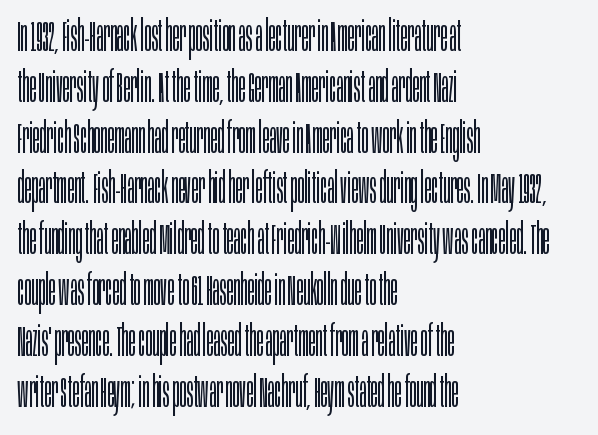
Nothing heavy about these letters — not bold at all. Is this a fixed-width face? No — the glyphs have proportional, varying widths. Does the type have serifs? No, each stem ends abruptly. Caption: standard tracking, unaltered. Rule under the text: the space is simply empty.
